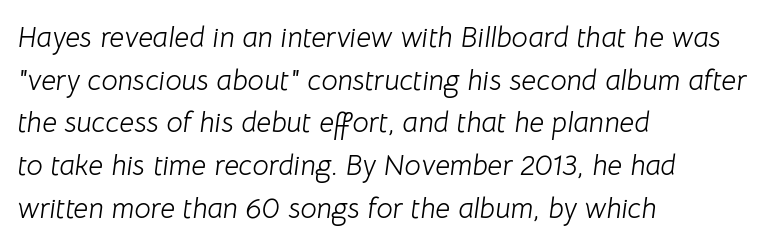
Q: Is the text bold? A: No.
Q: Is the text italic (slanted)? A: Yes, it leans right by about 8 degrees.
Q: Is the text underlined? A: No.
Q: How is the paragraph aligned? A: Left-aligned.
Q: Is the spacing between letters normal or unusually wide? A: Normal.
Q: Is the spacing between lines tight, normal or loose? A: Normal.
Q: Width (condensed, normal, or wide)? A: Normal.
Q: Stroke contrast? A: Low.
Q: x-height? A: Medium.
Q: Monospaced? A: No.
